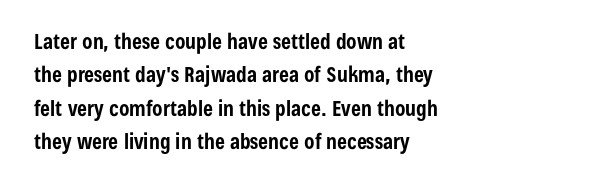
{"italic": "no", "bold": "yes", "underline": "no", "align": "left", "line_spacing": "normal", "line_spacing_ratio": 1.59, "letter_spacing": "normal", "letter_spacing_em": 0.0, "glyph_px": 21}
